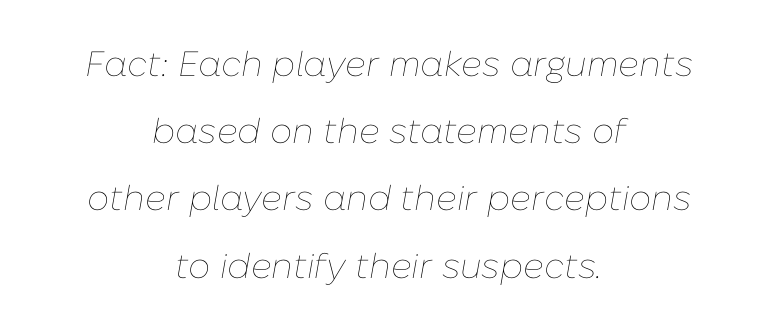
The image shows 35 px thin type, italic (leaning right); set centered, loose line spacing (1.92x), normal letter spacing, not underlined; low stroke contrast and a medium x-height.
